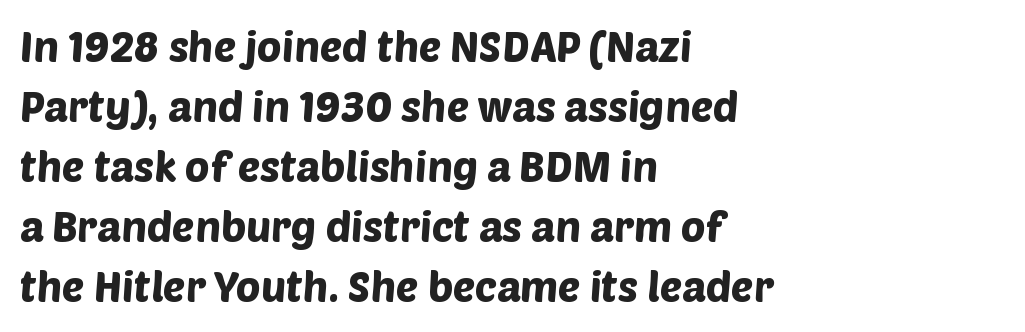
The image shows 42 px sans-serif type; set left-aligned, normal line spacing (1.43x), normal letter spacing, not underlined; low stroke contrast and a large x-height.
